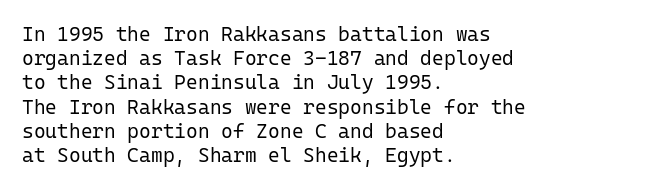
{"italic": "no", "bold": "no", "underline": "no", "align": "left", "line_spacing_ratio": 1.21, "letter_spacing": "normal", "letter_spacing_em": 0.0, "glyph_px": 20}
